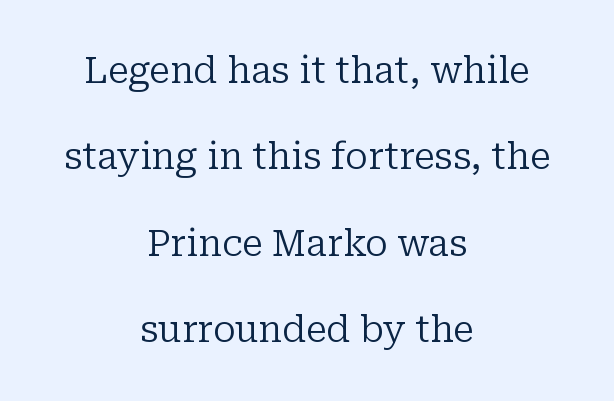
Q: Is the text bold? A: No.
Q: Is the text italic (slanted)? A: No, it is upright.
Q: Is the typeface a serif or a sans-serif typeface? A: Serif.
Q: Is the text underlined? A: No.
Q: How is the paragraph aligned? A: Centered.
Q: Is the spacing between letters normal or unusually wide? A: Normal.
Q: Is the spacing between lines tight, normal or loose? A: Loose.
Q: Width (condensed, normal, or wide)? A: Normal.
Q: Stroke contrast? A: Low.
Q: x-height? A: Medium.
Q: Monospaced? A: No.
